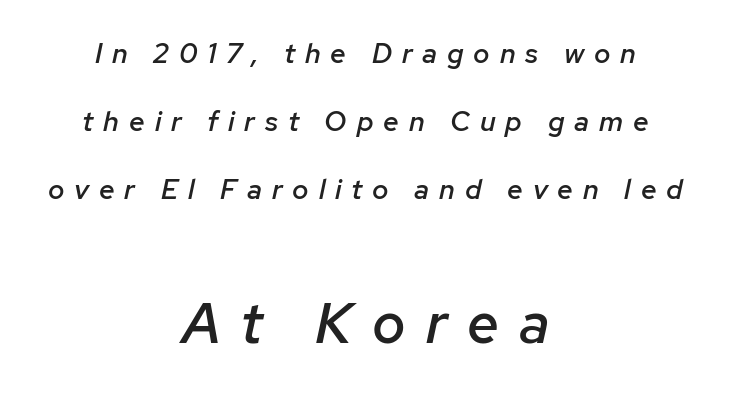
The image shows 57 px semibold type, italic (leaning right); set centered, loose line spacing (2.43x), unusually wide letter spacing (+0.35 em), not underlined; the second (bottom) block is 2.04x larger; low stroke contrast and a medium x-height.
